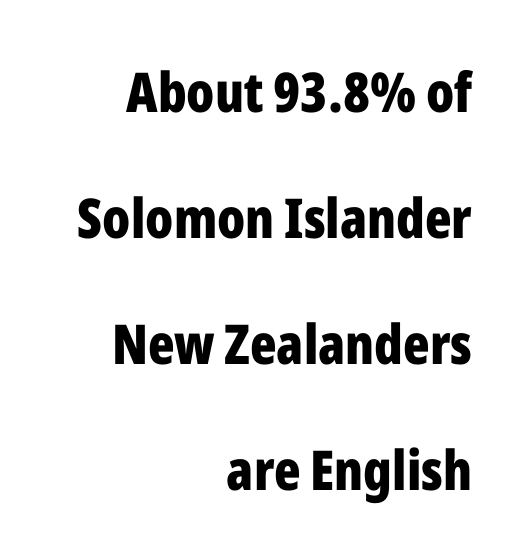
Q: Is the text bold? A: Yes.
Q: Is the text italic (slanted)? A: No, it is upright.
Q: Is the typeface a serif or a sans-serif typeface? A: Sans-serif.
Q: Is the text underlined? A: No.
Q: How is the paragraph aligned? A: Right-aligned.
Q: Is the spacing between letters normal or unusually wide? A: Normal.
Q: Is the spacing between lines tight, normal or loose? A: Loose.
Q: Width (condensed, normal, or wide)? A: Condensed.
Q: Stroke contrast? A: Low.
Q: x-height? A: Medium.
Q: Monospaced? A: No.
